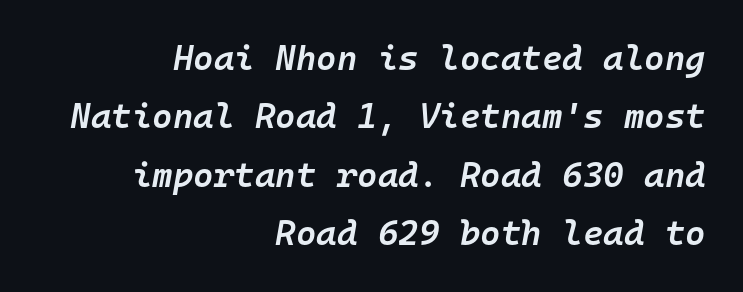
{"italic": "yes", "lean": "right", "slant_degrees": 10, "bold": "semi", "weight": "semibold", "width": "normal", "stroke_contrast": "low", "x_height": "medium", "monospaced": "yes", "underline": "no", "align": "right", "line_spacing": "normal", "line_spacing_ratio": 1.67, "letter_spacing": "normal", "letter_spacing_em": 0.0, "glyph_px": 35}
